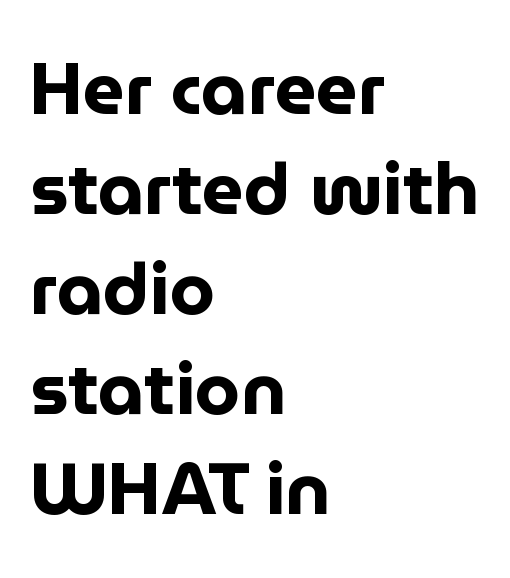
How heavy is the stroke? Heavy — this is a bold. Descender tails drop into unmarked territory. Spacing verdict: proportional, widths tailored to each character. This sample uses an upright cut, with every glyph sitting square on the baseline.
